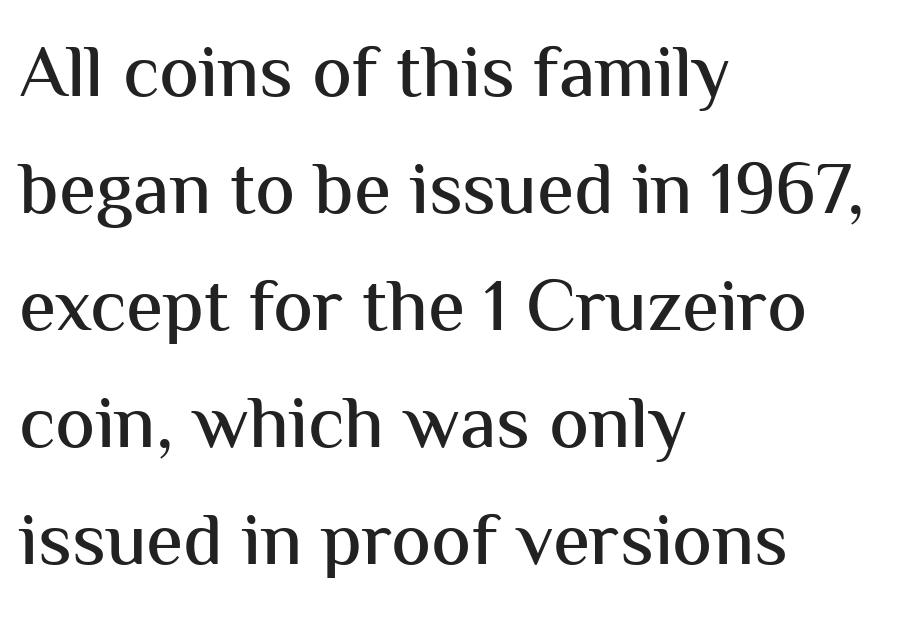
Q: Is the text italic (slanted)? A: No, it is upright.
Q: Is the typeface a serif or a sans-serif typeface? A: Sans-serif.
Q: Is the text underlined? A: No.
Q: How is the paragraph aligned? A: Left-aligned.
Q: Is the spacing between letters normal or unusually wide? A: Normal.
Q: Is the spacing between lines tight, normal or loose? A: Normal.
Q: Width (condensed, normal, or wide)? A: Normal.
Q: Stroke contrast? A: Medium.
Q: x-height? A: Medium.
Q: Monospaced? A: No.
